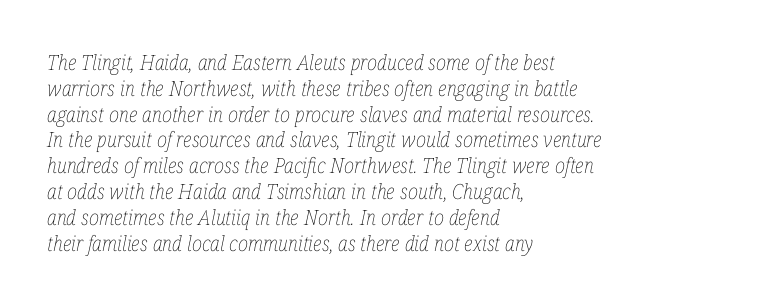
Q: Is the text bold? A: No.
Q: Is the text italic (slanted)? A: Yes, it leans right by about 12 degrees.
Q: Is the text underlined? A: No.
Q: How is the paragraph aligned? A: Left-aligned.
Q: Is the spacing between letters normal or unusually wide? A: Normal.
